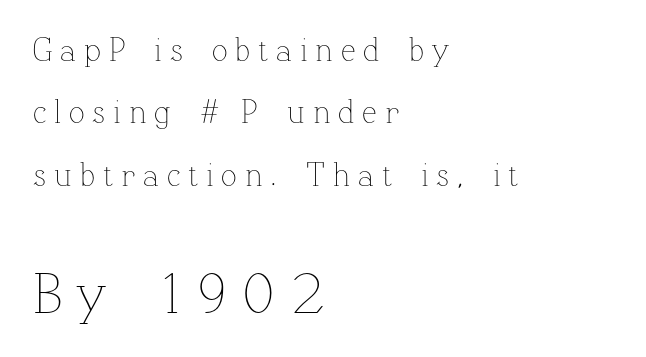
{"italic": "no", "bold": "no", "weight": "thin", "width": "normal", "stroke_contrast": "low", "x_height": "medium", "monospaced": "no", "underline": "no", "align": "left", "line_spacing_ratio": 1.89, "letter_spacing": "wide", "letter_spacing_em": 0.24, "larger_block": "second", "size_ratio": 1.73, "glyph_px": 57}
